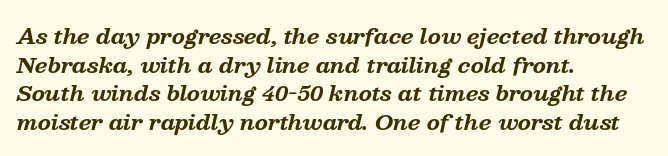
Q: Is the text bold? A: Yes.
Q: Is the text italic (slanted)? A: Yes, it leans right by about 13 degrees.
Q: Is the text underlined? A: No.
Q: How is the paragraph aligned? A: Left-aligned.
Q: Is the spacing between letters normal or unusually wide? A: Normal.
Q: Is the spacing between lines tight, normal or loose? A: Normal.
